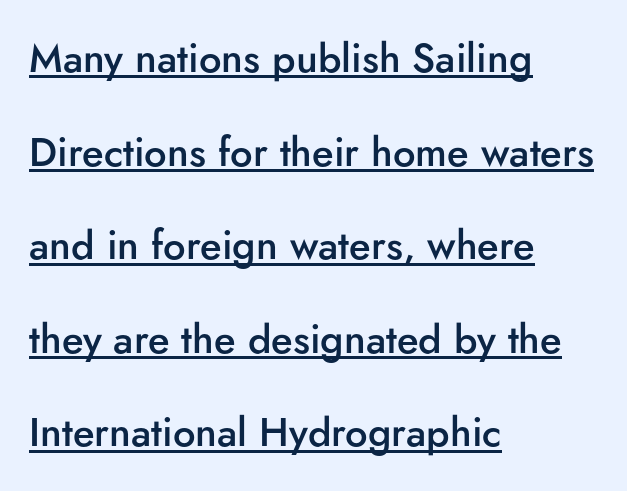
{"serif": "no", "italic": "no", "bold": "semi", "weight": "semibold", "width": "normal", "stroke_contrast": "low", "x_height": "small", "monospaced": "no", "underline": "yes", "align": "left", "line_spacing": "loose", "line_spacing_ratio": 2.34, "letter_spacing": "normal", "letter_spacing_em": 0.0, "glyph_px": 40}
